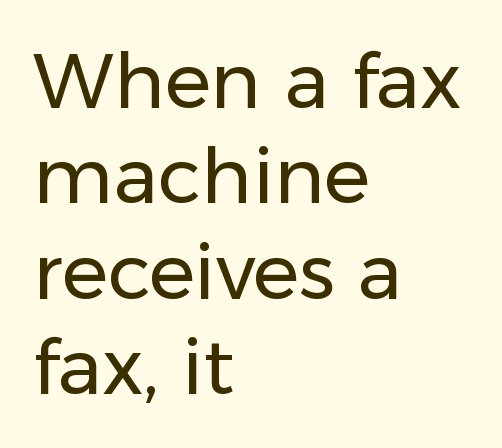
The image shows 77 px regular-weight sans-serif type, upright; set left-aligned, line spacing 1.24x, normal letter spacing, not underlined; low stroke contrast and a medium x-height.
